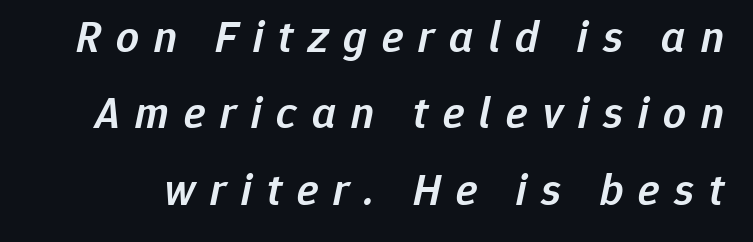
Q: Is the text bold? A: Semi-bold.
Q: Is the text italic (slanted)? A: Yes, it leans right by about 12 degrees.
Q: Is the text underlined? A: No.
Q: Is the spacing between letters normal or unusually wide? A: Unusually wide.
Q: Is the spacing between lines tight, normal or loose? A: Normal.
Q: Width (condensed, normal, or wide)? A: Normal.
Q: Stroke contrast? A: Low.
Q: x-height? A: Medium.
Q: Monospaced? A: No.
